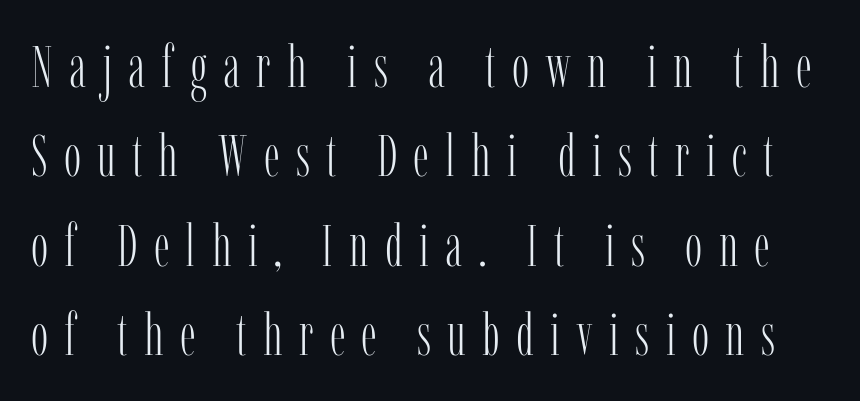
The tracking jumps out immediately: characters are airy and widely separated. The letterforms sit at book weight or below. Vertically, the passage feels balanced, rows spaced as you'd expect. The foot of each line stays bare and open. Here the designer chose a conventional face with non-uniform glyph widths.
